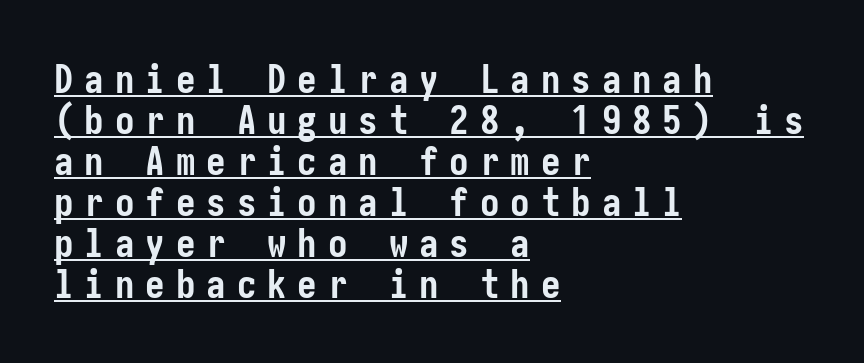
The image shows 39 px semibold, condensed sans-serif type, upright; set left-aligned, tight line spacing (1.05x), unusually wide letter spacing (+0.28 em), underlined; low stroke contrast and a medium x-height.
